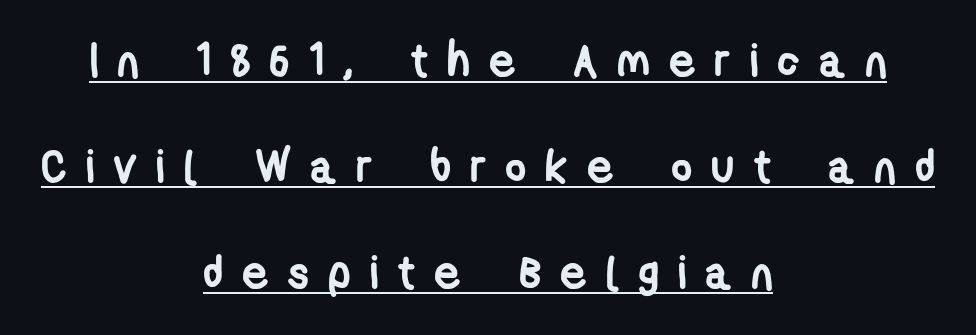
Q: Is the text bold? A: Yes.
Q: Is the typeface a serif or a sans-serif typeface? A: Sans-serif.
Q: Is the text underlined? A: Yes.
Q: How is the paragraph aligned? A: Centered.
Q: Is the spacing between letters normal or unusually wide? A: Unusually wide.
Q: Is the spacing between lines tight, normal or loose? A: Loose.
Q: Width (condensed, normal, or wide)? A: Condensed.
Q: Stroke contrast? A: Low.
Q: x-height? A: Medium.
Q: Monospaced? A: No.
